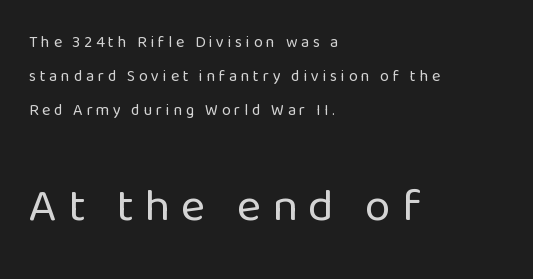
{"serif": "no", "italic": "no", "bold": "no", "weight": "regular", "width": "normal", "stroke_contrast": "low", "x_height": "medium", "monospaced": "no", "underline": "no", "align": "left", "line_spacing": "loose", "line_spacing_ratio": 2.13, "letter_spacing": "wide", "letter_spacing_em": 0.23, "larger_block": "second", "size_ratio": 2.94, "glyph_px": 47}
